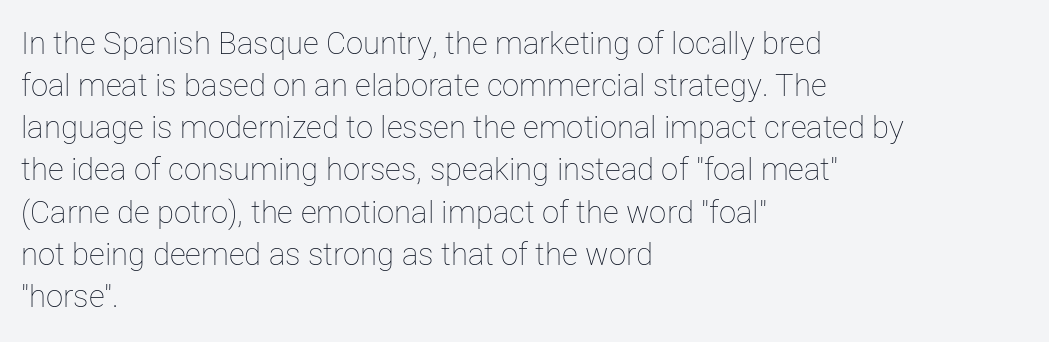
Q: Is the text bold? A: No.
Q: Is the text italic (slanted)? A: No, it is upright.
Q: Is the text underlined? A: No.
Q: How is the paragraph aligned? A: Left-aligned.
Q: Is the spacing between letters normal or unusually wide? A: Normal.
Q: Is the spacing between lines tight, normal or loose? A: Normal.
Q: Width (condensed, normal, or wide)? A: Normal.
Q: Stroke contrast? A: Low.
Q: x-height? A: Medium.
Q: Monospaced? A: No.
